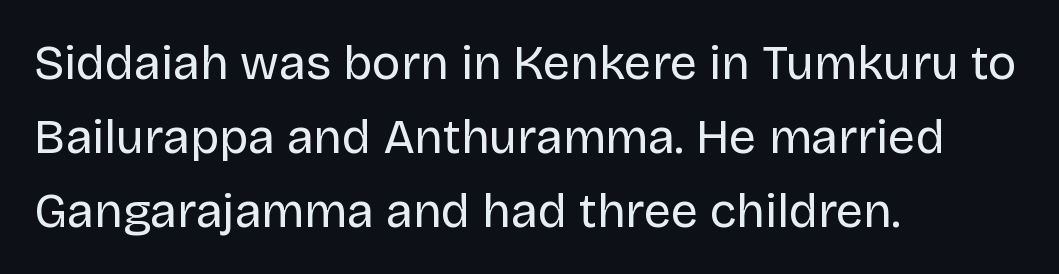
Q: Is the text bold? A: No.
Q: Is the text italic (slanted)? A: No, it is upright.
Q: Is the typeface a serif or a sans-serif typeface? A: Sans-serif.
Q: Is the text underlined? A: No.
Q: How is the paragraph aligned? A: Left-aligned.
Q: Is the spacing between letters normal or unusually wide? A: Normal.
Q: Is the spacing between lines tight, normal or loose? A: Normal.
Q: Width (condensed, normal, or wide)? A: Normal.
Q: Stroke contrast? A: Low.
Q: x-height? A: Large.
Q: Monospaced? A: No.
